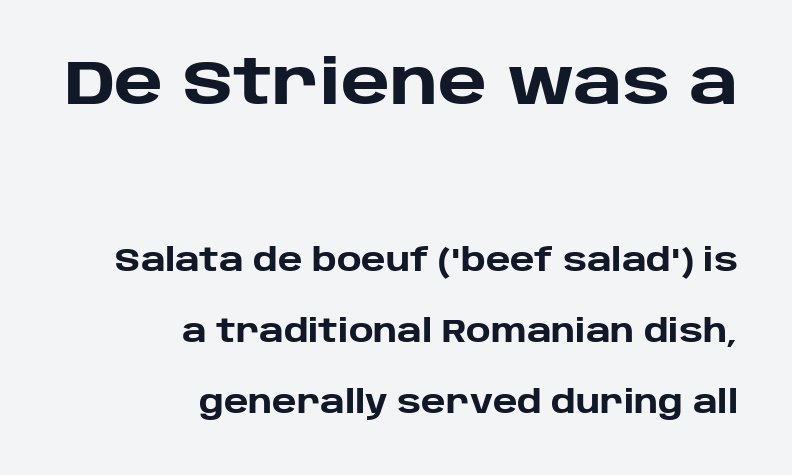
Q: Is the text bold? A: Yes.
Q: Is the text italic (slanted)? A: No, it is upright.
Q: Is the typeface a serif or a sans-serif typeface? A: Sans-serif.
Q: Is the text underlined? A: No.
Q: How is the paragraph aligned? A: Right-aligned.
Q: Is the spacing between letters normal or unusually wide? A: Normal.
Q: Is the spacing between lines tight, normal or loose? A: Loose.
Q: Which block of text is set in a larger size, the first (top) or the second (bottom)? A: The first (top) one.
Q: Width (condensed, normal, or wide)? A: Normal.
Q: Stroke contrast? A: Low.
Q: x-height? A: Large.
Q: Monospaced? A: No.
